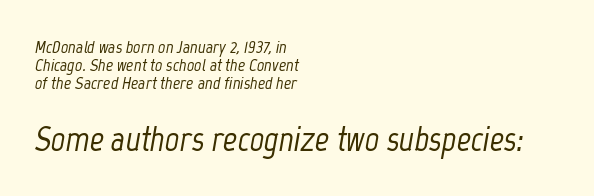
The image shows 35 px condensed type, italic (leaning right); set left-aligned, tight line spacing (1.0x), normal letter spacing, not underlined; the second (bottom) block is 1.94x larger; low stroke contrast and a medium x-height.
